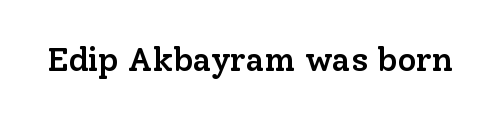
Heft: intermediate — a semibold. Glyph-to-glyph distance matches everyday printed text. The typeface chosen for these lines features serifs. Rule under the text: the space is simply empty. You could not count columns in this text — the font is proportionally spaced.
